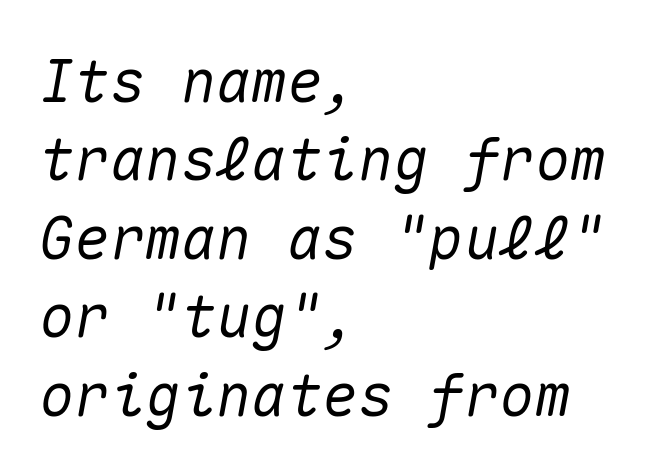
Summary of vertical rhythm: regular, with standard interline spacing. The ragged edge is on the right, which tells us the setting is flush left. A typesetter would call this monospace, since all characters share one set width. Style check: oblique.
